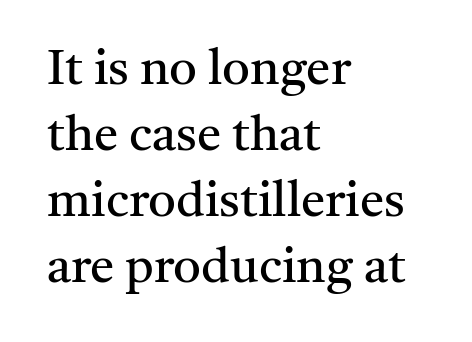
Q: Is the text bold? A: No.
Q: Is the text italic (slanted)? A: No, it is upright.
Q: Is the typeface a serif or a sans-serif typeface? A: Serif.
Q: Is the text underlined? A: No.
Q: How is the paragraph aligned? A: Left-aligned.
Q: Is the spacing between letters normal or unusually wide? A: Normal.
Q: Is the spacing between lines tight, normal or loose? A: Normal.
Q: Width (condensed, normal, or wide)? A: Normal.
Q: Stroke contrast? A: Medium.
Q: x-height? A: Medium.
Q: Monospaced? A: No.
